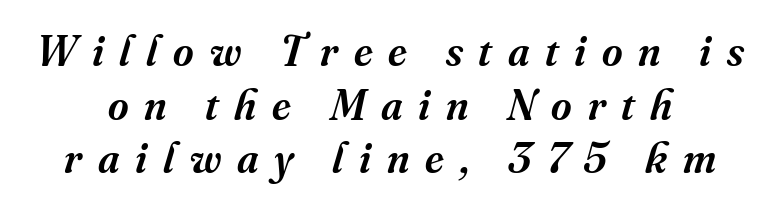
The image shows 44 px semibold serif type, italic (leaning right); set centered, line spacing 1.22x, unusually wide letter spacing (+0.36 em), not underlined; medium stroke contrast and a small x-height.
